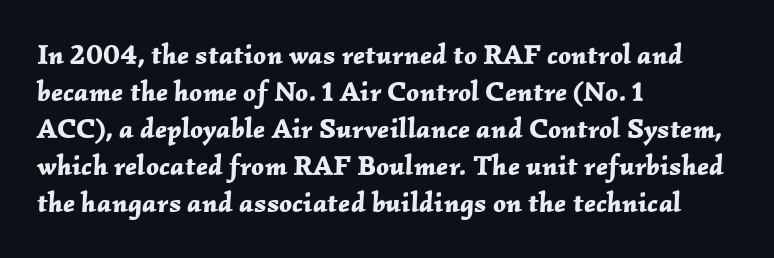
The image shows 28 px bold type, italic (leaning right); set left-aligned, normal line spacing (1.32x), normal letter spacing, not underlined; low stroke contrast and a medium x-height.
